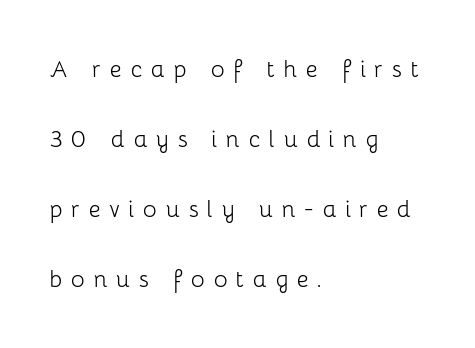
Q: Is the text bold? A: No.
Q: Is the text italic (slanted)? A: No, it is upright.
Q: Is the typeface a serif or a sans-serif typeface? A: Sans-serif.
Q: Is the text underlined? A: No.
Q: How is the paragraph aligned? A: Left-aligned.
Q: Is the spacing between letters normal or unusually wide? A: Unusually wide.
Q: Is the spacing between lines tight, normal or loose? A: Loose.
Q: Width (condensed, normal, or wide)? A: Normal.
Q: Stroke contrast? A: Low.
Q: x-height? A: Medium.
Q: Monospaced? A: No.
